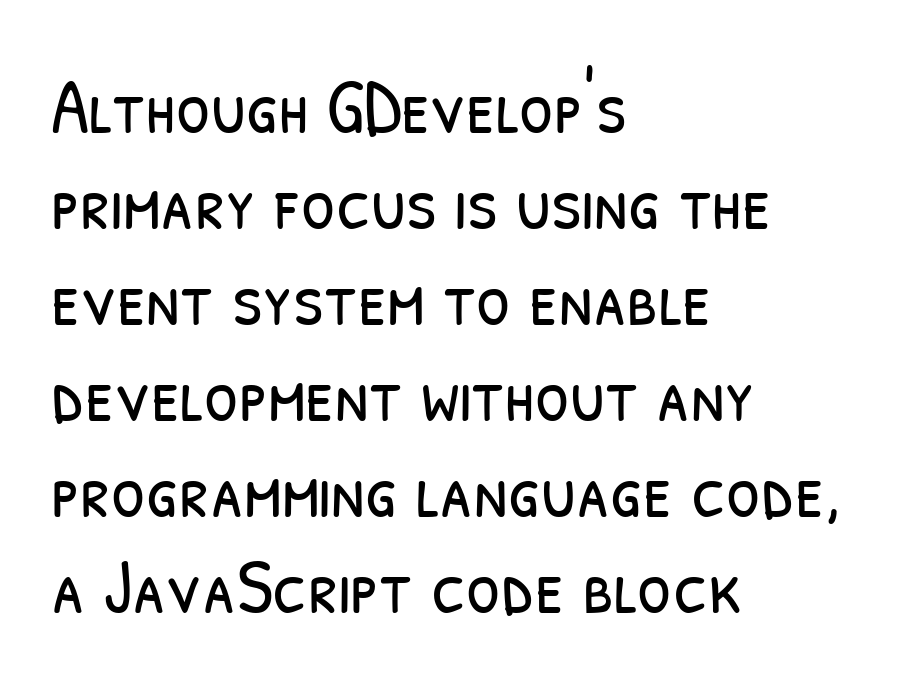
The image shows 78 px light, condensed sans-serif type; set left-aligned, line spacing 1.23x, normal letter spacing, not underlined; low stroke contrast and a medium x-height.
